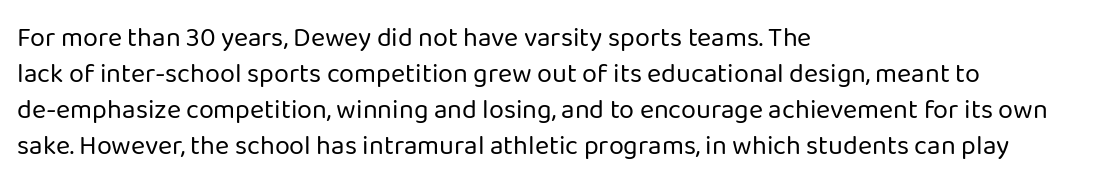
A clean baseline with only descenders dipping below it. The letters stand upright; this is a roman face. The letterforms sit shoulder to shoulder at normal distance. The compositor pushed each line to the left boundary.
